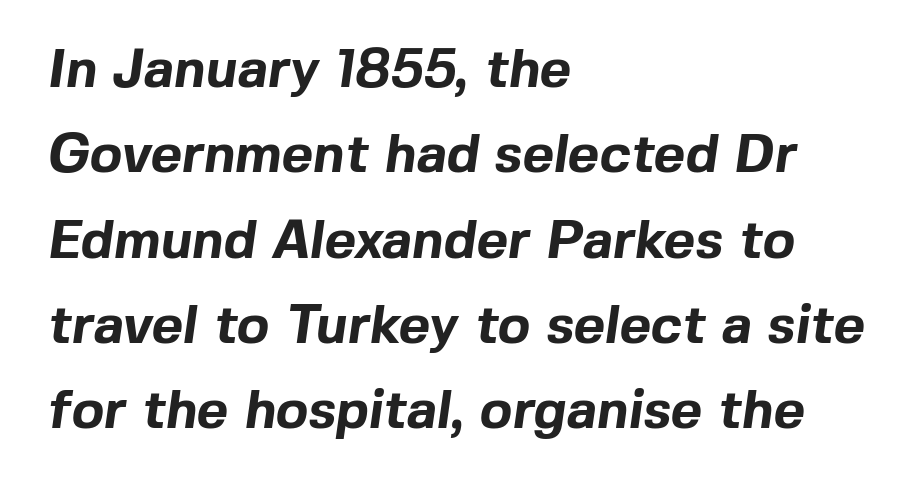
The image shows 54 px bold sans-serif type; set left-aligned, normal line spacing (1.58x), normal letter spacing, not underlined; a medium x-height.
